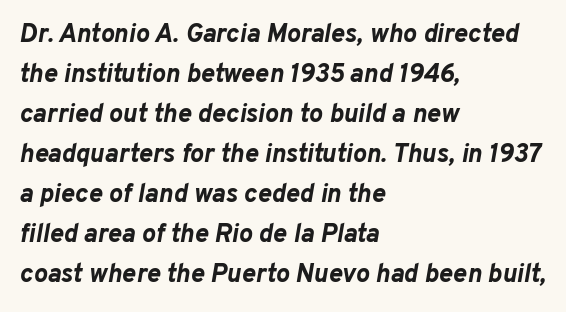
The image shows 26 px bold type, italic (leaning right); set left-aligned, normal line spacing (1.54x), normal letter spacing, not underlined.
